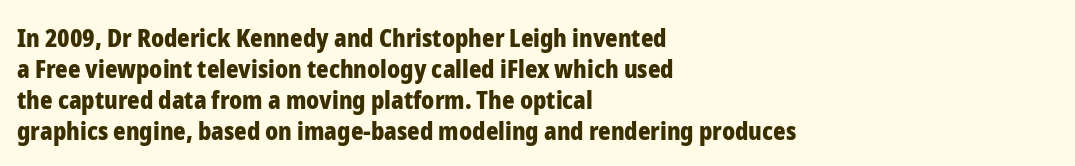
Q: Is the text bold? A: Yes.
Q: Is the text italic (slanted)? A: No, it is upright.
Q: Is the text underlined? A: No.
Q: How is the paragraph aligned? A: Left-aligned.
Q: Is the spacing between letters normal or unusually wide? A: Normal.
Q: Is the spacing between lines tight, normal or loose? A: Normal.
